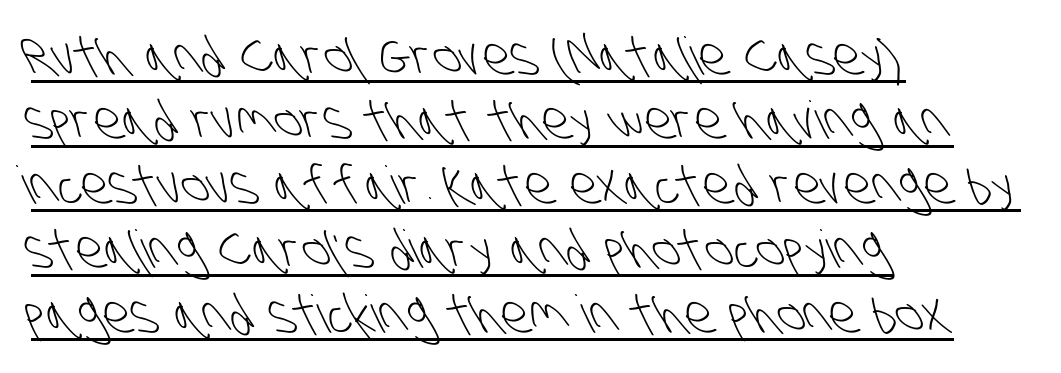
{"serif": "no", "bold": "no", "weight": "light", "width": "condensed", "stroke_contrast": "low", "x_height": "large", "monospaced": "no", "underline": "yes", "align": "left", "line_spacing_ratio": 1.24, "letter_spacing": "normal", "letter_spacing_em": 0.0, "glyph_px": 52}
